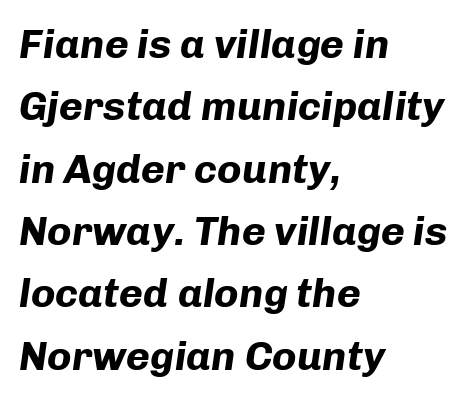
Students, this is bold: see how much ink each stroke carries. The letters advance in unequal steps, a hallmark of proportional type. Each word holds together tightly as a unit, with standard inter-letter gaps. In terms of leading, this rendering sits right in the middle. Glance below the letters and you will spot only blank space. One-word summary of the alignment: left.
